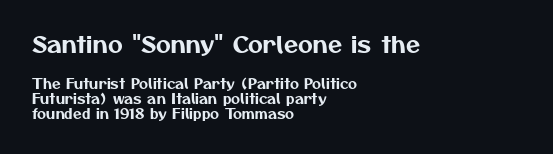
The letters sit at their default tracking, neither squeezed nor spread. Is the lower block the larger one? No — the upper block carries the bigger type. Vertically, the passage feels compressed, each row crowding the next. If you drew a ruler down the left edge, every line would touch it. Honestly, there is no underline to notice here at all.
